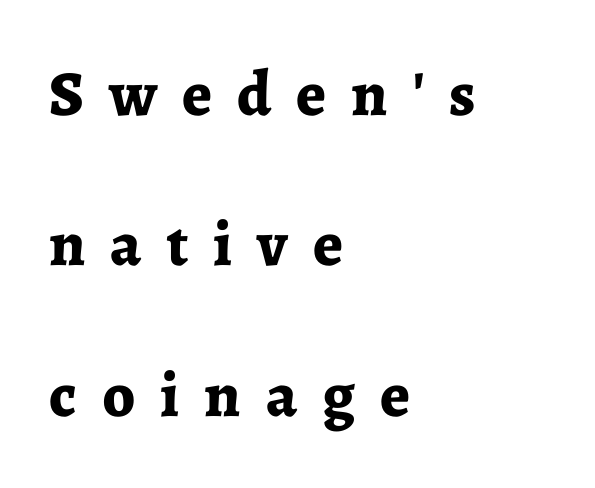
The image shows 64 px bold serif type, upright; set left-aligned, loose line spacing (2.35x), unusually wide letter spacing (+0.39 em), not underlined; low stroke contrast and a medium x-height.
